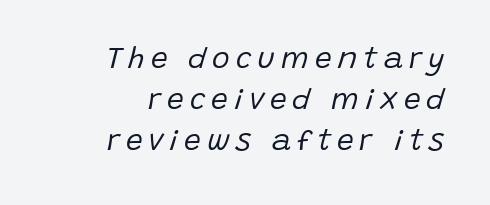
The image shows 30 px regular-weight type, italic (leaning right); set right-aligned, normal line spacing (1.37x), unusually wide letter spacing (+0.2 em), not underlined; low stroke contrast and a large x-height.
